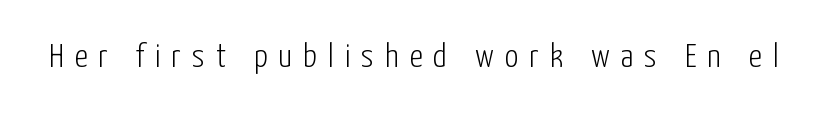
The image shows 34 px light, condensed sans-serif type, upright; set unusually wide letter spacing (+0.32 em), not underlined; low stroke contrast and a medium x-height.
